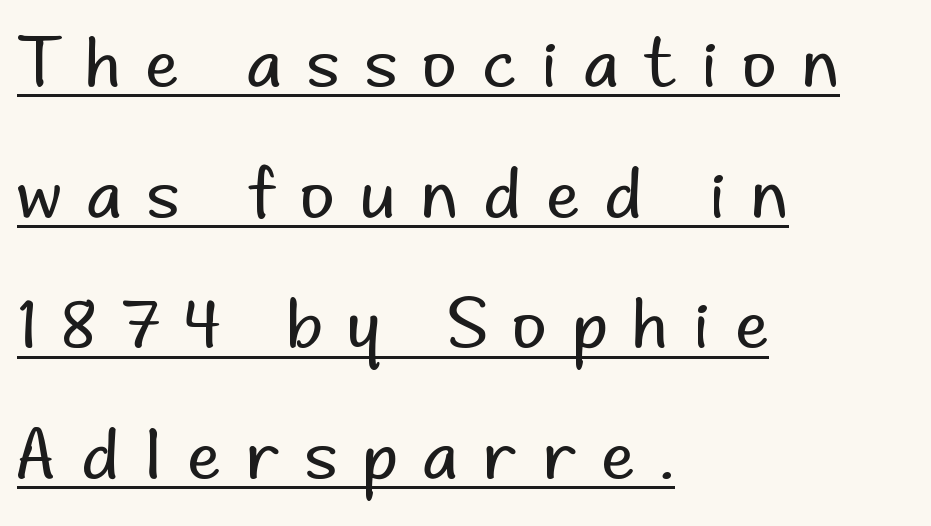
Q: Is the text bold? A: No.
Q: Is the text italic (slanted)? A: No, it is upright.
Q: Is the typeface a serif or a sans-serif typeface? A: Sans-serif.
Q: Is the text underlined? A: Yes.
Q: How is the paragraph aligned? A: Left-aligned.
Q: Is the spacing between letters normal or unusually wide? A: Unusually wide.
Q: Is the spacing between lines tight, normal or loose? A: Loose.
Q: Width (condensed, normal, or wide)? A: Normal.
Q: Stroke contrast? A: Low.
Q: x-height? A: Small.
Q: Monospaced? A: No.
